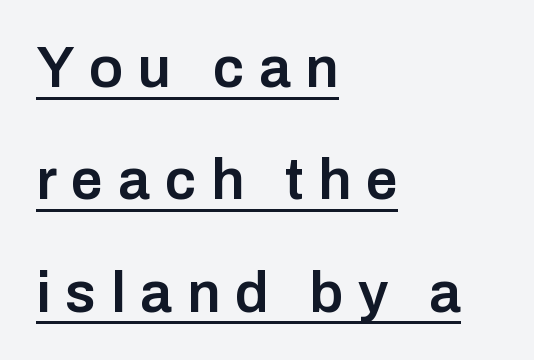
{"serif": "no", "italic": "no", "bold": "semi", "weight": "semibold", "width": "normal", "stroke_contrast": "low", "x_height": "medium", "monospaced": "no", "underline": "yes", "align": "left", "line_spacing": "loose", "line_spacing_ratio": 1.97, "letter_spacing": "wide", "letter_spacing_em": 0.26, "glyph_px": 57}
